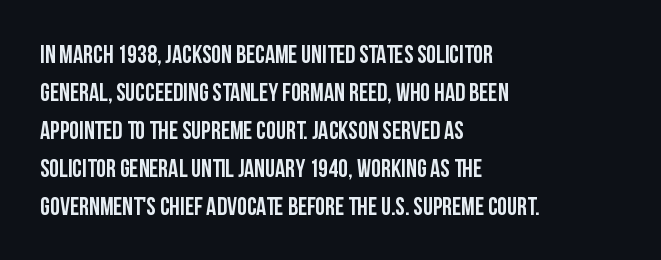
Plain, unruled lines of type. Each word holds together tightly as a unit, with standard inter-letter gaps. Every row of glyphs begins at an identical x-position on the left. Leading matches the norm, producing a regular column.
